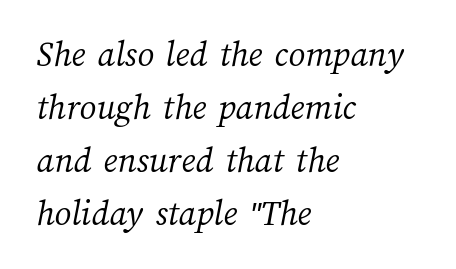
Q: Is the text bold? A: No.
Q: Is the text underlined? A: No.
Q: How is the paragraph aligned? A: Left-aligned.
Q: Is the spacing between letters normal or unusually wide? A: Normal.
Q: Is the spacing between lines tight, normal or loose? A: Normal.
Q: Width (condensed, normal, or wide)? A: Normal.
Q: Stroke contrast? A: Medium.
Q: x-height? A: Medium.
Q: Monospaced? A: No.
